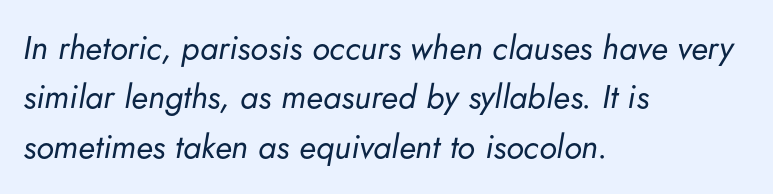
A light-to-regular cut is what we see here. The glyphs are unaccompanied by any horizontal stroke below them. This block has exactly the height ordinary leading produces. Does extra space separate the letters? No, they use regular spacing. A typesetter would call this proportional, since set widths differ per character. Compared with a centered layout, this one pins lines to the left instead.
